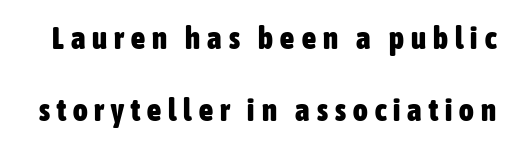
The designer went with a sans here, leaving each stem footless. Line spacing here is loose. A typesetter would call this proportional, since set widths differ per character. Words appear elongated and porous because spacing is wide. Typesetter's note: full bold, strokes at maximum text heaviness. No italicization has been applied; the sample stays upright.
